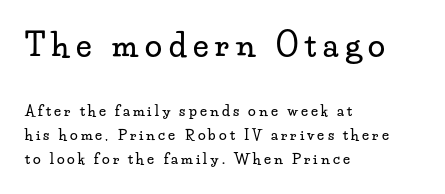
Q: Is the text italic (slanted)? A: No, it is upright.
Q: Is the typeface a serif or a sans-serif typeface? A: Serif.
Q: Is the text underlined? A: No.
Q: How is the paragraph aligned? A: Left-aligned.
Q: Is the spacing between letters normal or unusually wide? A: Unusually wide.
Q: Is the spacing between lines tight, normal or loose? A: Normal.
Q: Which block of text is set in a larger size, the first (top) or the second (bottom)? A: The first (top) one.
Q: Width (condensed, normal, or wide)? A: Wide.
Q: Stroke contrast? A: Low.
Q: x-height? A: Small.
Q: Monospaced? A: No.
